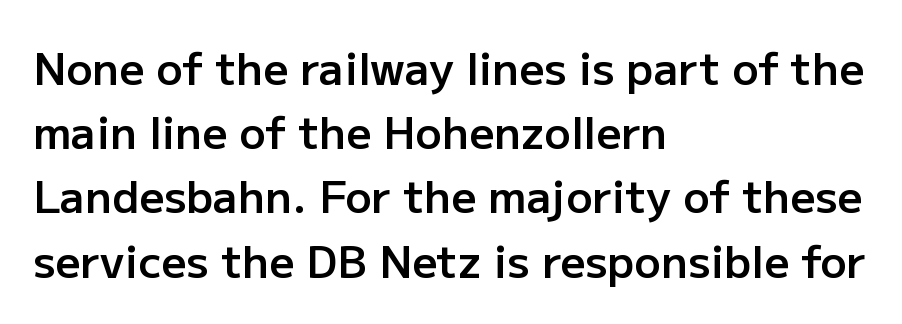
The image shows 44 px semibold sans-serif type, upright; set left-aligned, normal line spacing (1.46x), normal letter spacing, not underlined; low stroke contrast and a medium x-height.
